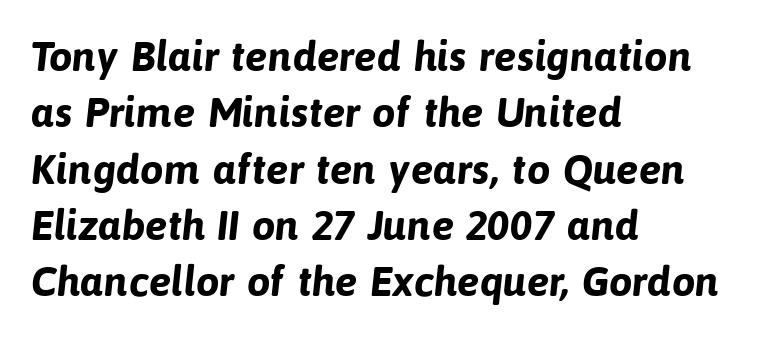
The image shows 42 px bold sans-serif type; set left-aligned, normal line spacing (1.34x), normal letter spacing, not underlined; low stroke contrast and a medium x-height.
